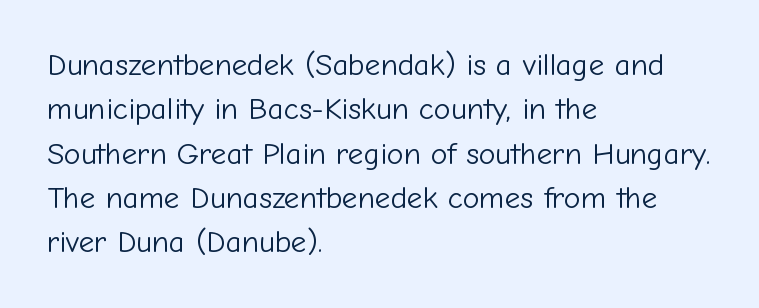
A typesetter would call this leading conventional body-copy spacing. To sum up the face: it is a sans, with no serifs. Horizontally, the lines are justified to the leading edge only. Nothing heavy about these letters — not bold at all.
